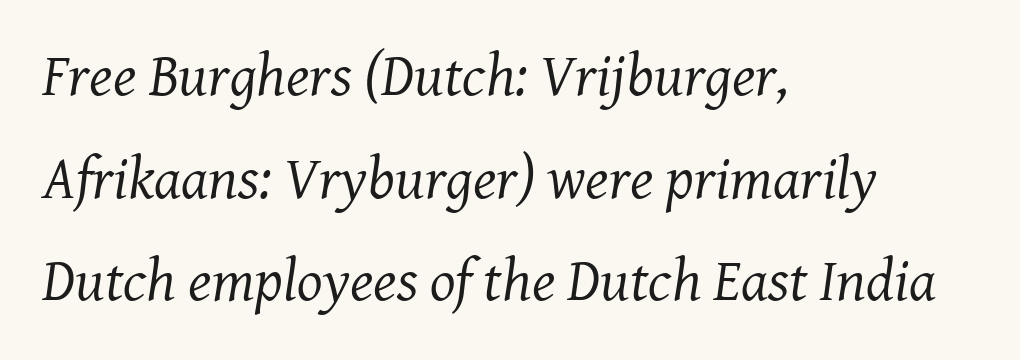
Q: Is the text bold? A: No.
Q: Is the text italic (slanted)? A: Yes, it leans right by about 8 degrees.
Q: Is the typeface a serif or a sans-serif typeface? A: Serif.
Q: Is the text underlined? A: No.
Q: How is the paragraph aligned? A: Left-aligned.
Q: Is the spacing between letters normal or unusually wide? A: Normal.
Q: Width (condensed, normal, or wide)? A: Normal.
Q: Stroke contrast? A: Medium.
Q: x-height? A: Medium.
Q: Monospaced? A: No.
